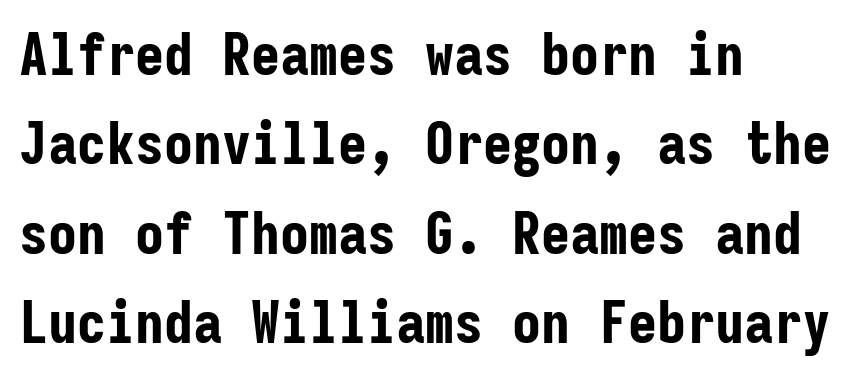
The image shows 58 px bold, condensed sans-serif type, upright, monospaced; set left-aligned, normal line spacing (1.54x), normal letter spacing, not underlined; low stroke contrast and a medium x-height.
